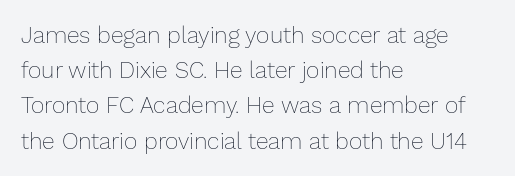
A typesetter would call this leading conventional body-copy spacing. Casual observation: everything's shoved over to the left. Counters stay open thanks to moderate or lighter strokes. The lettering stays uniformly vertical, giving the passage a roman look. No extra tracking has been applied to these lines. The gap between lines stays unmarked.
